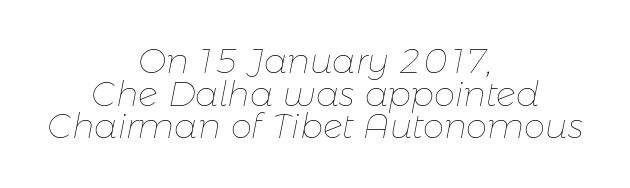
The image shows 34 px thin type, italic (leaning right); set centered, tight line spacing (0.96x), normal letter spacing, not underlined; low stroke contrast and a medium x-height.
